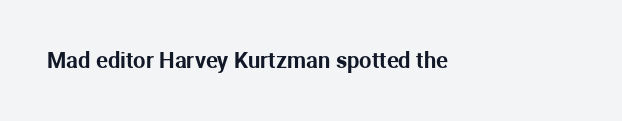
Tall strokes in this sample are plumb rather than angled. Short note: letters normally spaced. Lines of text with bare space underneath.
